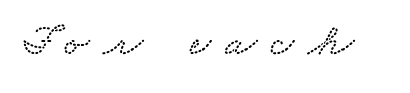
The letters advance in unequal steps, a hallmark of proportional type. Plain, unruled lines of type. A typesetter would call this heavily tracked-out type.
